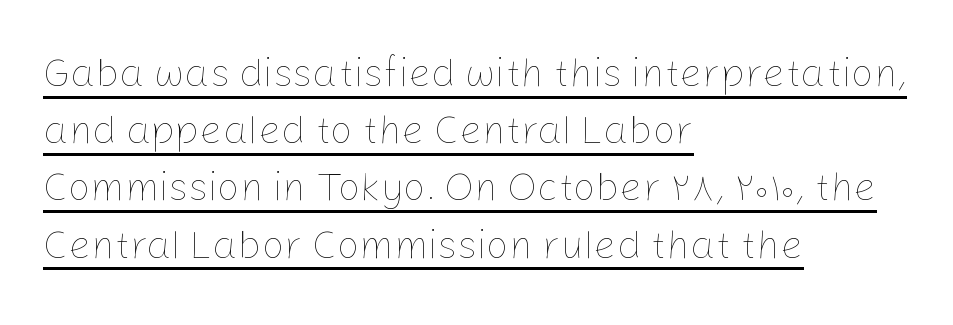
Weight: not bold — regular or lighter. Decoration check: the copy is underlined. The passage shown has conventional tracking throughout. Leading: standard. Is the block centered? No — it sits flush against the left margin. This sample has the flowing, uneven cadence of proportional lettering.
